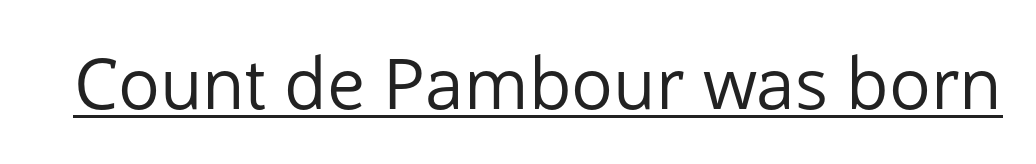
The image shows 70 px regular-weight sans-serif type, upright; set normal letter spacing, underlined; low stroke contrast and a medium x-height.
